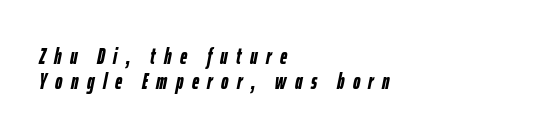
The image shows 22 px bold type, italic (leaning right); set left-aligned, tight line spacing (1.15x), unusually wide letter spacing (+0.39 em), not underlined.
